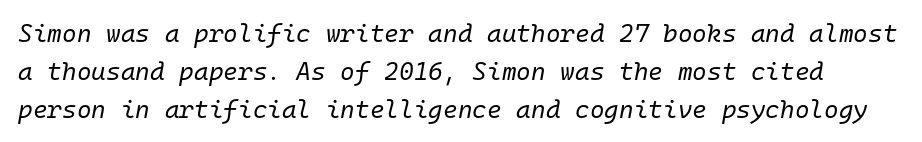
Leading: standard. Weight class: somewhere from thin through regular. The type is set solid horizontally, with unmodified tracking. Plain, unruled lines of type. The whole block is typeset with a tilt.
